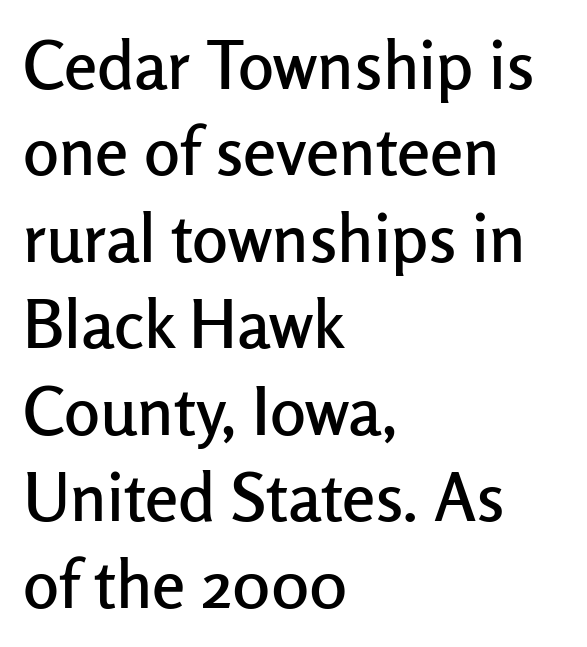
The image shows 67 px sans-serif type, upright; set left-aligned, normal line spacing (1.29x), normal letter spacing, not underlined; low stroke contrast and a medium x-height.
